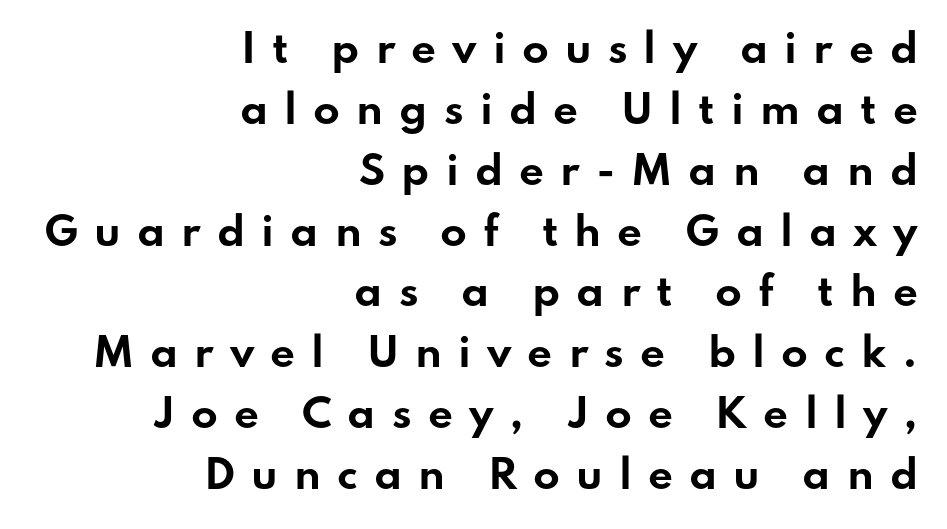
{"serif": "no", "italic": "no", "bold": "yes", "weight": "bold", "width": "wide", "stroke_contrast": "low", "x_height": "small", "monospaced": "no", "underline": "no", "align": "right", "line_spacing": "normal", "line_spacing_ratio": 1.56, "letter_spacing": "wide", "letter_spacing_em": 0.41, "glyph_px": 39}
